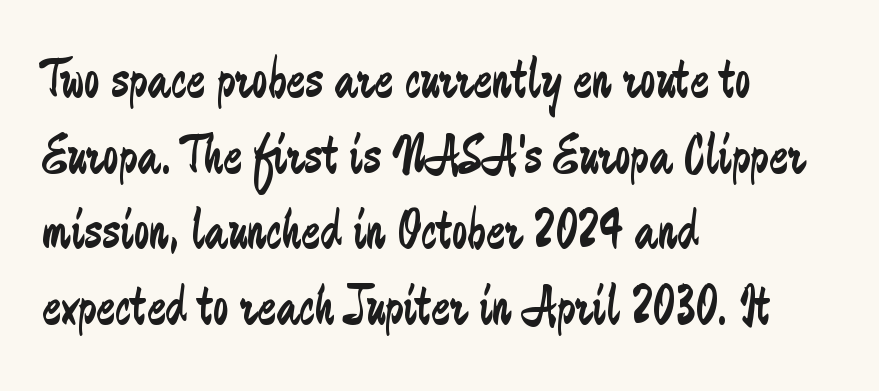
The image shows 56 px regular-weight, condensed sans-serif type; set left-aligned, normal line spacing (1.35x), normal letter spacing, not underlined; low stroke contrast and a small x-height.
